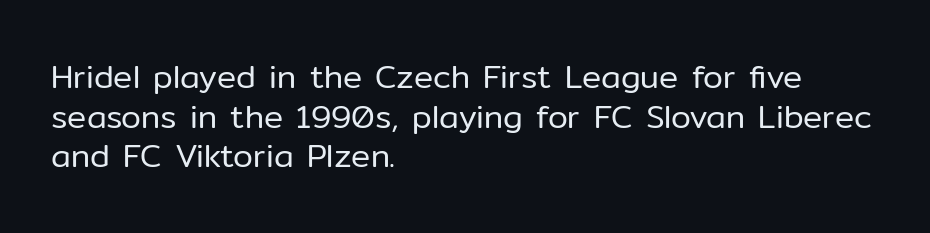
Heft: none added — not bold. A typesetter would mark this as roman, not italic. I'd call this a sans setting — the letters go barefoot. The paragraph has a hard left edge and a soft right edge.
